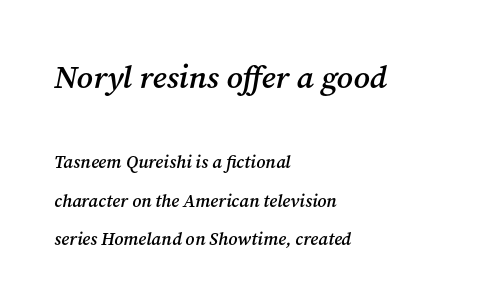
The image shows 32 px semibold serif type, italic (leaning right); set left-aligned, loose line spacing (2.16x), normal letter spacing, not underlined; the first (top) block is 1.78x larger; medium stroke contrast and a medium x-height.
